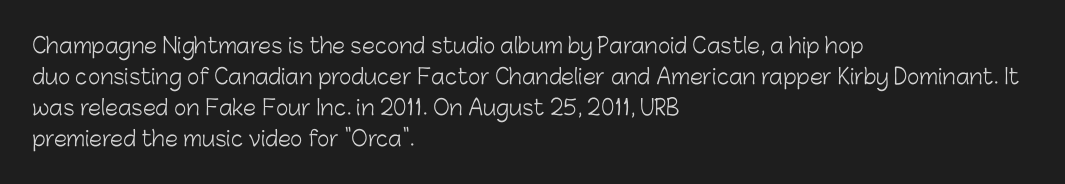
If you drew a line through each stem, it would be perfectly vertical. Leftover space on each line is placed entirely after the last word. The vertical gap from one line to the next is medium. The specimen omits any rule beneath the text block's lines.
